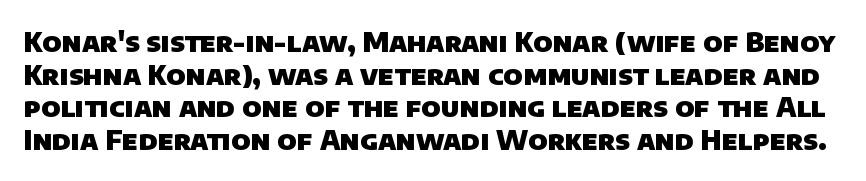
The image shows 27 px bold type; set line spacing 1.21x, normal letter spacing, not underlined.
